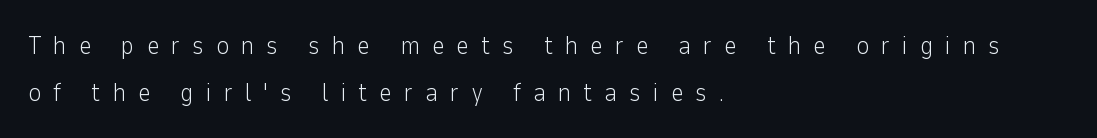
The image shows 25 px text type, upright; set left-aligned, line spacing 1.88x, unusually wide letter spacing (+0.48 em), not underlined.
